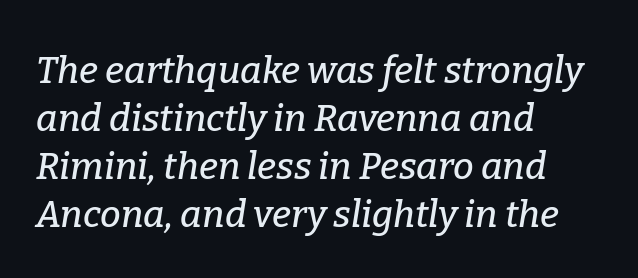
Q: Is the text italic (slanted)? A: Yes, it leans right by about 9 degrees.
Q: Is the typeface a serif or a sans-serif typeface? A: Serif.
Q: Is the text underlined? A: No.
Q: How is the paragraph aligned? A: Left-aligned.
Q: Is the spacing between letters normal or unusually wide? A: Normal.
Q: Is the spacing between lines tight, normal or loose? A: Normal.
Q: Width (condensed, normal, or wide)? A: Normal.
Q: Stroke contrast? A: Low.
Q: x-height? A: Medium.
Q: Monospaced? A: No.
